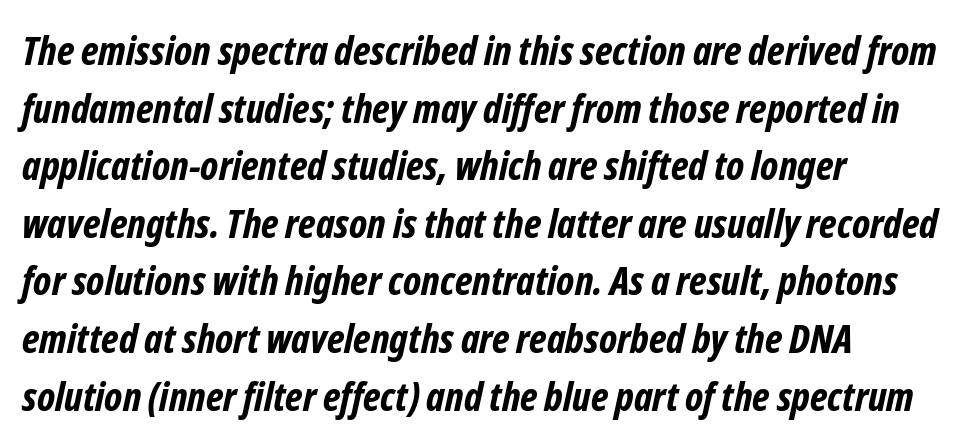
You can tell from the bare stems that sans-serif type was used. Students, note that the glyphs here touch the page at normal intervals. Is the block centered? No — it sits flush against the left margin. The lines sit at an ordinary, default distance from one another. This rendering features lettering with no underline. What weight is shown? A full bold with thick strokes.
